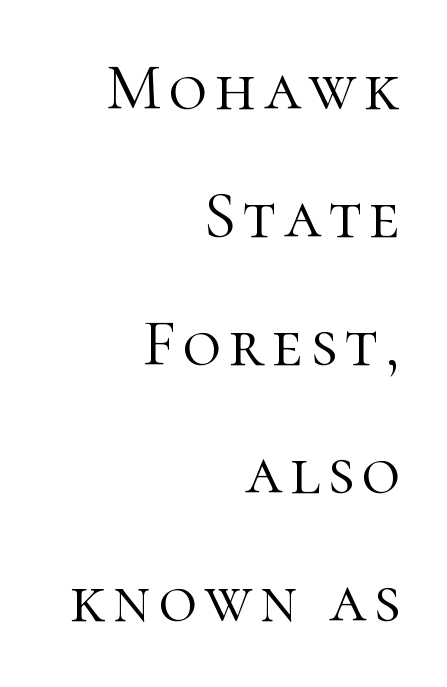
{"serif": "yes", "italic": "no", "bold": "no", "weight": "light", "width": "normal", "stroke_contrast": "high", "x_height": "medium", "monospaced": "no", "underline": "no", "align": "right", "line_spacing": "loose", "line_spacing_ratio": 1.94, "glyph_px": 66}
